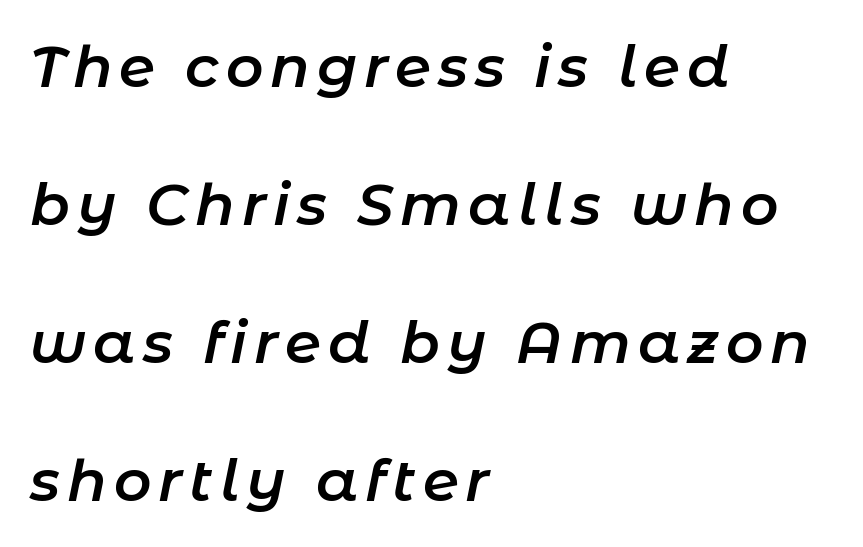
The face used here is proportionally spaced, like ordinary book or web type. The specimen omits any rule beneath the text block's lines. Alignment: flush left. Airy leading. An italicized treatment has been applied to the whole sample.
